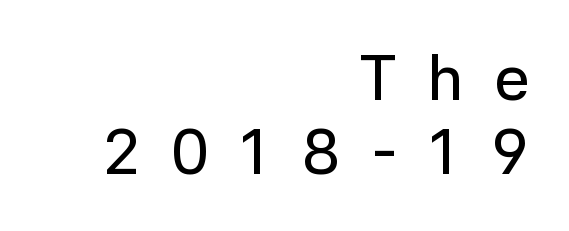
{"serif": "no", "italic": "no", "width": "normal", "stroke_contrast": "low", "x_height": "medium", "monospaced": "no", "underline": "no", "align": "right", "line_spacing_ratio": 1.18, "letter_spacing": "wide", "letter_spacing_em": 0.49, "glyph_px": 63}
